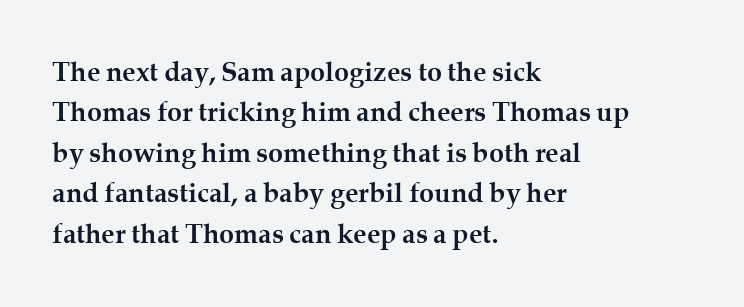
{"italic": "no", "bold": "yes", "underline": "no", "align": "left", "line_spacing": "normal", "line_spacing_ratio": 1.5, "letter_spacing": "normal", "letter_spacing_em": 0.0, "glyph_px": 27}
